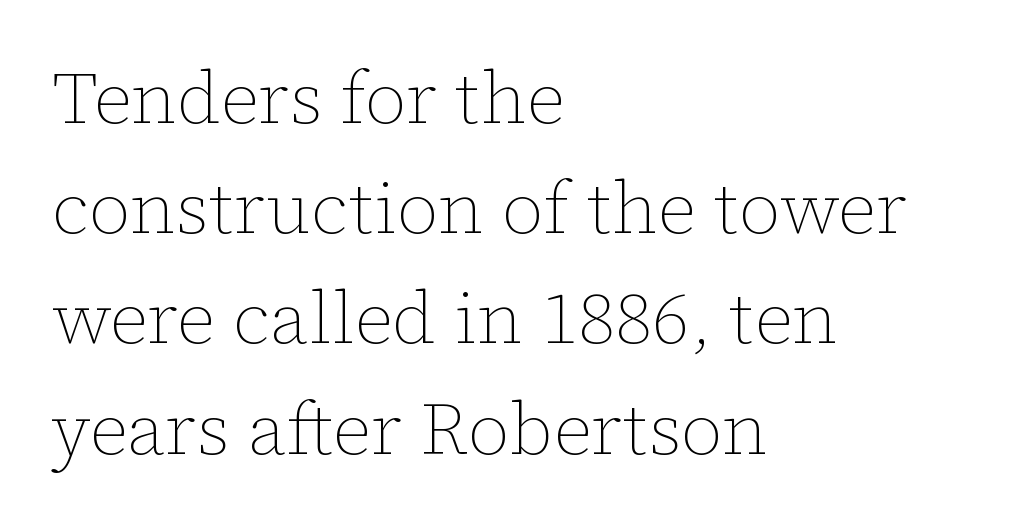
Only glyphs here, with clear space below each row. The passage shown is typed in a proportional face where columns would drift. One-word summary of the alignment: left. The letters stand upright; this is a roman face.
